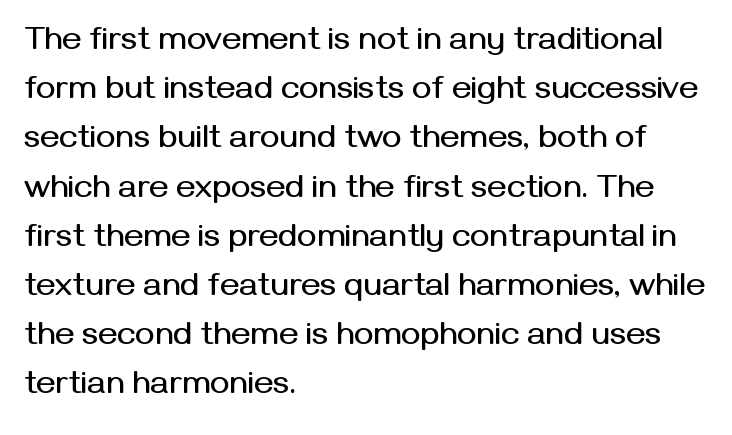
The image shows 33 px sans-serif type, upright; set left-aligned, normal line spacing (1.49x), normal letter spacing, not underlined; medium stroke contrast and a medium x-height.
